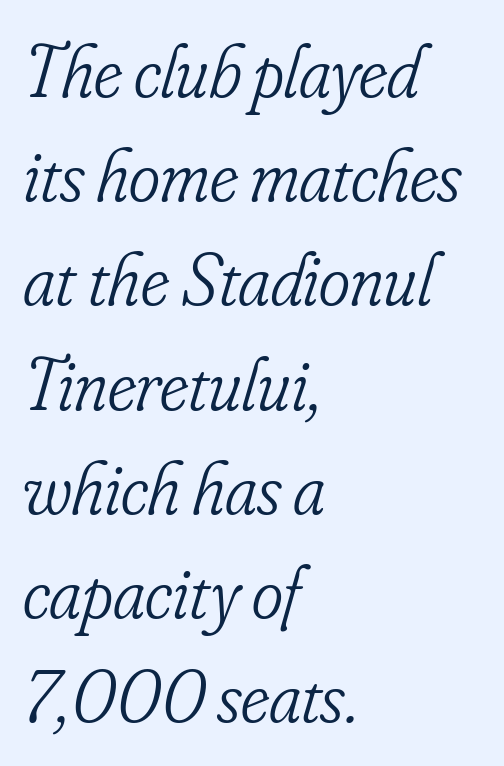
{"serif": "yes", "italic": "yes", "lean": "right", "slant_degrees": 16, "bold": "no", "weight": "light", "width": "condensed", "stroke_contrast": "low", "x_height": "small", "monospaced": "no", "underline": "no", "align": "left", "line_spacing": "normal", "line_spacing_ratio": 1.39, "letter_spacing": "normal", "letter_spacing_em": 0.0, "glyph_px": 75}
